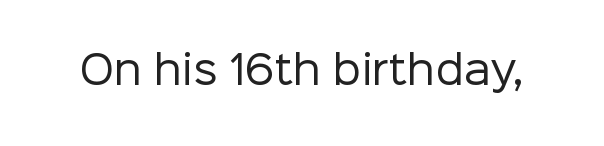
{"serif": "no", "italic": "no", "bold": "no", "weight": "regular", "width": "normal", "stroke_contrast": "low", "x_height": "medium", "monospaced": "no", "underline": "no", "letter_spacing": "normal", "letter_spacing_em": 0.0, "glyph_px": 39}
